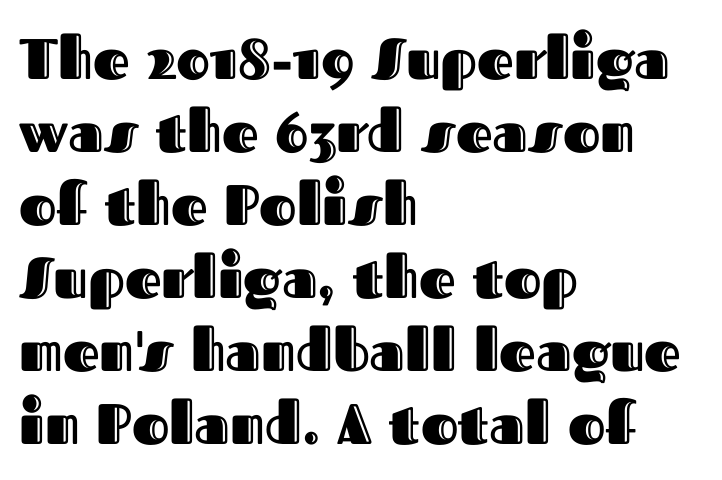
{"italic": "no", "width": "normal", "x_height": "medium", "monospaced": "no", "underline": "no", "align": "left", "line_spacing": "normal", "line_spacing_ratio": 1.28, "letter_spacing": "normal", "letter_spacing_em": 0.0, "glyph_px": 57}
